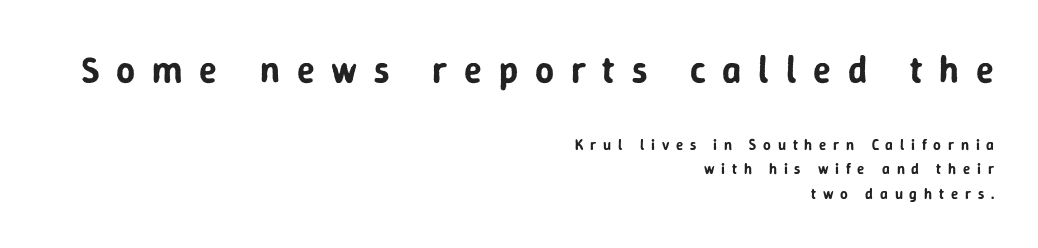
The image shows 37 px sans-serif type, upright; set right-aligned, normal line spacing (1.63x), unusually wide letter spacing (+0.45 em), not underlined; the first (top) block is 2.47x larger; low stroke contrast and a medium x-height.
